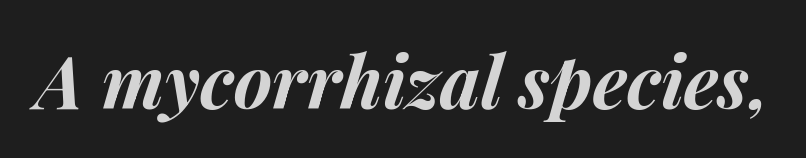
Q: Is the text bold? A: Yes.
Q: Is the text italic (slanted)? A: Yes, it leans right by about 14 degrees.
Q: Is the text underlined? A: No.
Q: Is the spacing between letters normal or unusually wide? A: Normal.
Q: Width (condensed, normal, or wide)? A: Normal.
Q: Stroke contrast? A: Medium.
Q: x-height? A: Medium.
Q: Monospaced? A: No.
